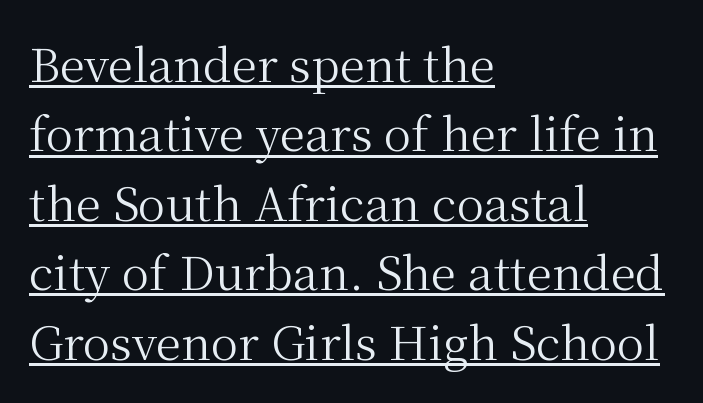
Q: Is the text bold? A: No.
Q: Is the text italic (slanted)? A: No, it is upright.
Q: Is the typeface a serif or a sans-serif typeface? A: Serif.
Q: Is the text underlined? A: Yes.
Q: How is the paragraph aligned? A: Left-aligned.
Q: Is the spacing between letters normal or unusually wide? A: Normal.
Q: Is the spacing between lines tight, normal or loose? A: Normal.
Q: Width (condensed, normal, or wide)? A: Normal.
Q: Stroke contrast? A: Medium.
Q: x-height? A: Medium.
Q: Monospaced? A: No.
